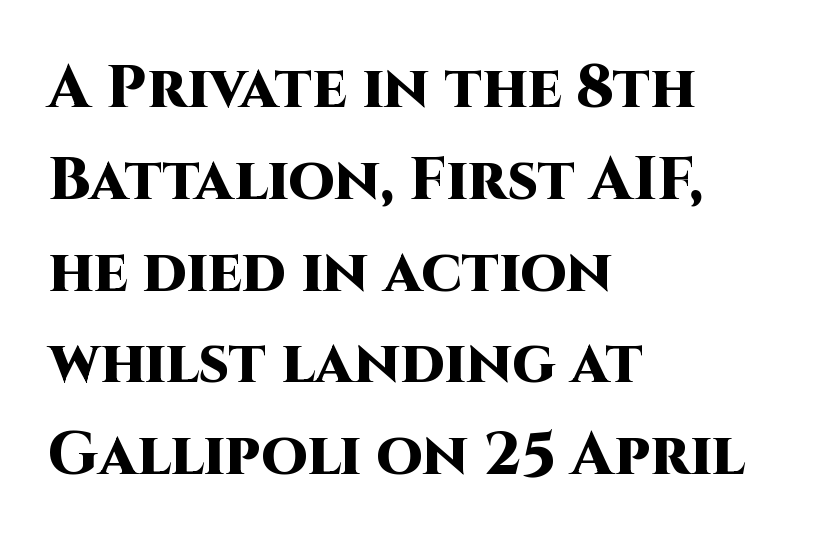
Q: Is the text bold? A: Yes.
Q: Is the text italic (slanted)? A: No, it is upright.
Q: Is the typeface a serif or a sans-serif typeface? A: Sans-serif.
Q: Is the text underlined? A: No.
Q: How is the paragraph aligned? A: Left-aligned.
Q: Is the spacing between letters normal or unusually wide? A: Normal.
Q: Is the spacing between lines tight, normal or loose? A: Normal.
Q: Width (condensed, normal, or wide)? A: Normal.
Q: Stroke contrast? A: High.
Q: x-height? A: Large.
Q: Monospaced? A: No.
